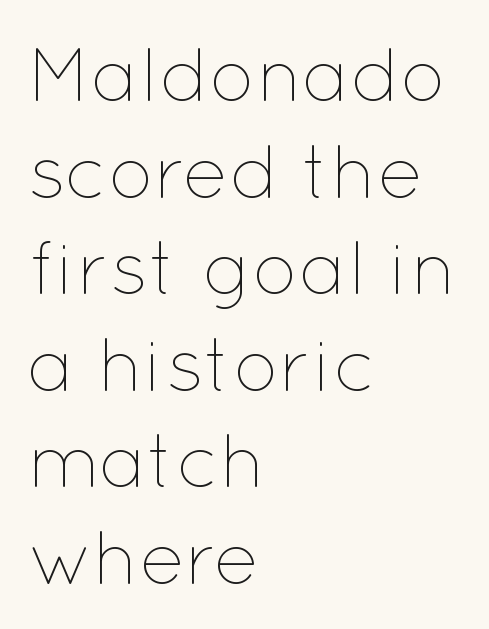
Regular leading. No chunkiness to these letters — they're not bold. Honestly, the letter spacing is just normal — you wouldn't notice it. The rag falls on the right side of this text block. The zone under the glyphs is completely vacant.
